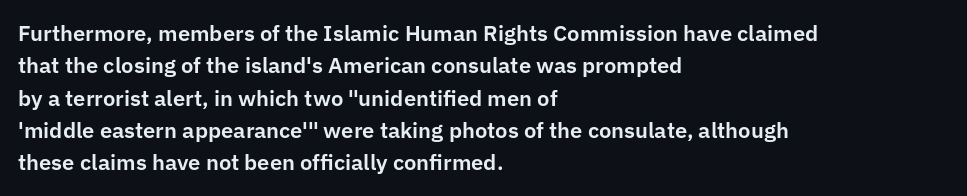
Q: Is the text italic (slanted)? A: No, it is upright.
Q: Is the text underlined? A: No.
Q: How is the paragraph aligned? A: Left-aligned.
Q: Is the spacing between letters normal or unusually wide? A: Normal.
Q: Is the spacing between lines tight, normal or loose? A: Normal.
